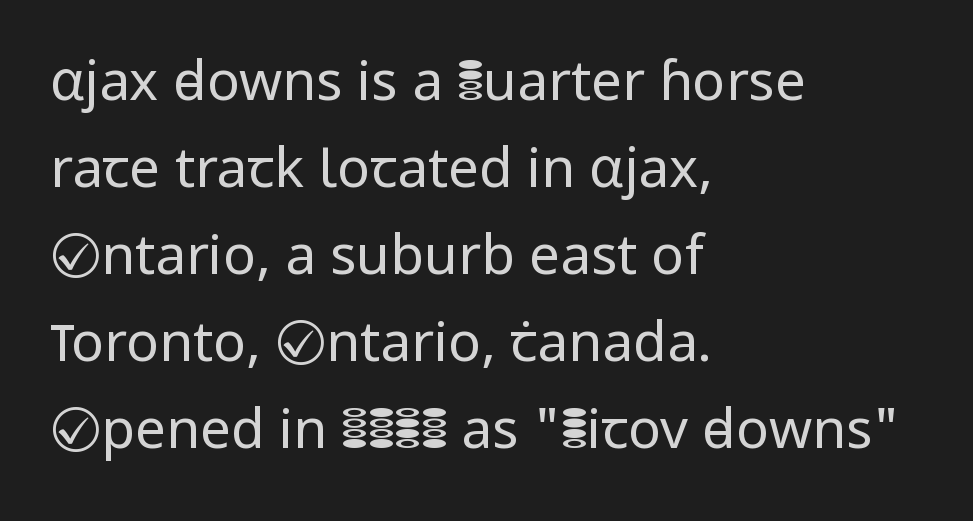
The image shows 55 px regular-weight sans-serif type, upright; set left-aligned, normal line spacing (1.58x), normal letter spacing, not underlined; low stroke contrast and a medium x-height.
